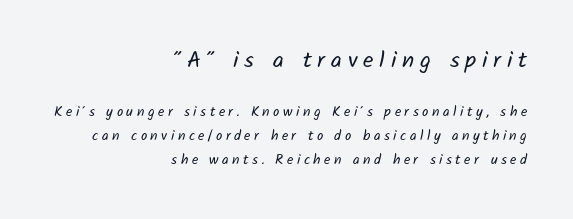
No chunkiness to these letters — they're not bold. The passage is arranged like a letterhead date or caption credit — flush right. The horizontal fit of the characters is loose and conspicuously gappy. Descender tails drop into unmarked territory. This block has exactly the height ordinary leading produces.
